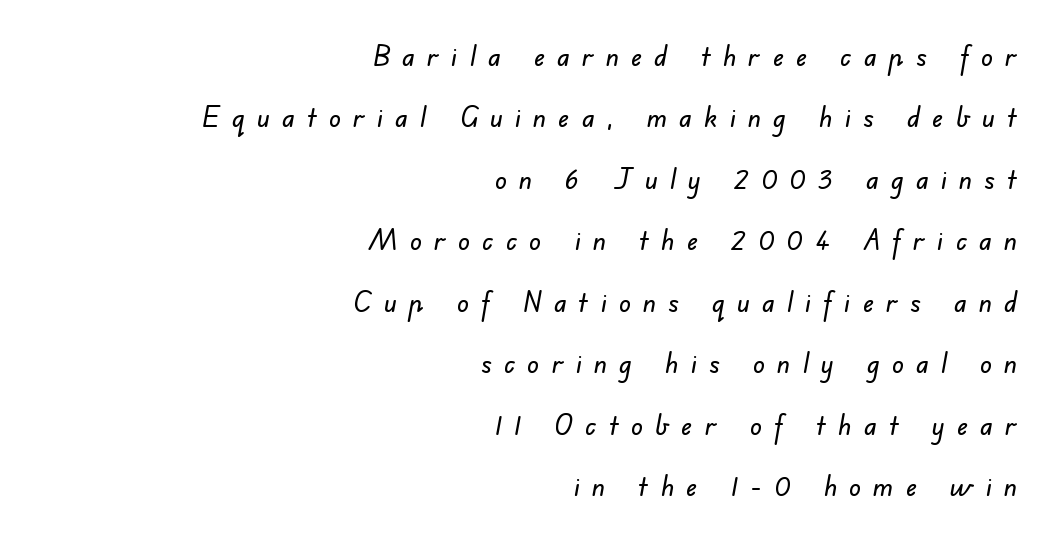
Is there much room between lines? Yes — plenty of vertical air separates them. Rule under the text: the space is simply empty. The characters display no serif detailing; their extremities are plain. The passage shown has open, widely tracked lettering throughout. Visually the block forms a straight wall on the right and a jagged coastline on the left.
